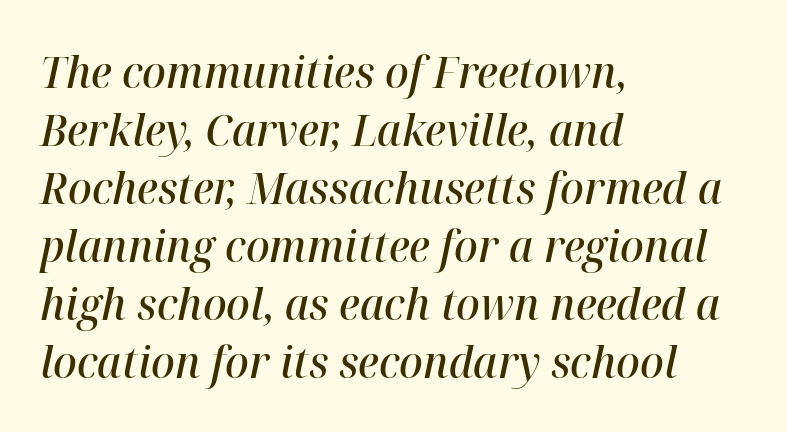
{"italic": "yes", "lean": "right", "slant_degrees": 12, "bold": "semi", "weight": "semibold", "width": "normal", "stroke_contrast": "high", "x_height": "medium", "monospaced": "no", "underline": "no", "align": "left", "line_spacing": "normal", "line_spacing_ratio": 1.32, "letter_spacing": "normal", "letter_spacing_em": 0.0, "glyph_px": 44}
